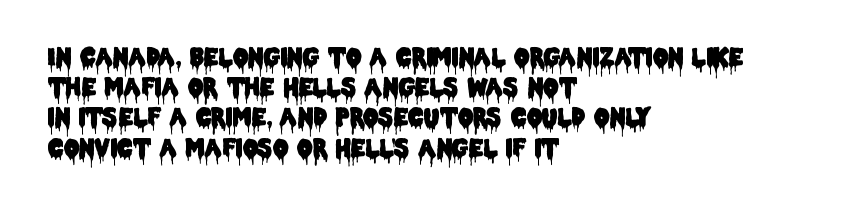
The image shows 24 px text type, upright; set left-aligned, normal line spacing (1.26x), normal letter spacing, not underlined.
